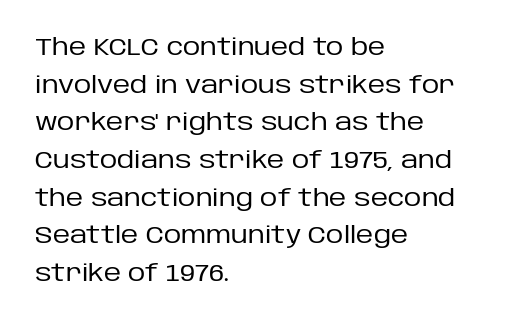
{"italic": "no", "bold": "no", "underline": "no", "align": "left", "line_spacing": "normal", "line_spacing_ratio": 1.57, "letter_spacing": "normal", "letter_spacing_em": 0.0, "glyph_px": 24}
